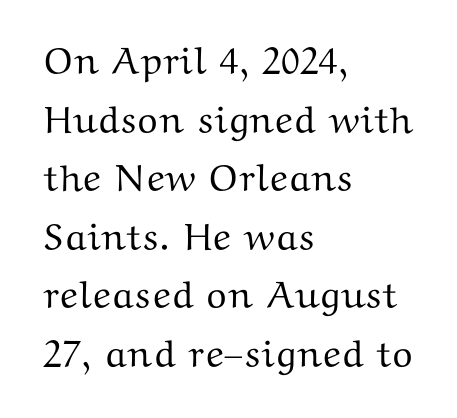
{"serif": "yes", "italic": "no", "width": "wide", "stroke_contrast": "medium", "x_height": "medium", "monospaced": "no", "underline": "no", "align": "left", "line_spacing": "normal", "line_spacing_ratio": 1.54, "letter_spacing": "normal", "letter_spacing_em": 0.0, "glyph_px": 38}
